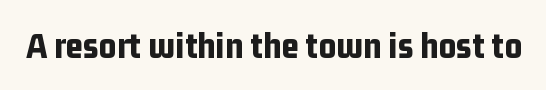
Anything drawn beneath the words? Only blank space. The rendering uses natural spacing where letterforms have individual widths. The typography opts for an upright posture over an oblique one. This sample uses a sans-serif face. Is the type bold? Yes — the strokes are clearly thick and heavy. Nothing unusual about the tracking: characters are spaced as the font intends.
